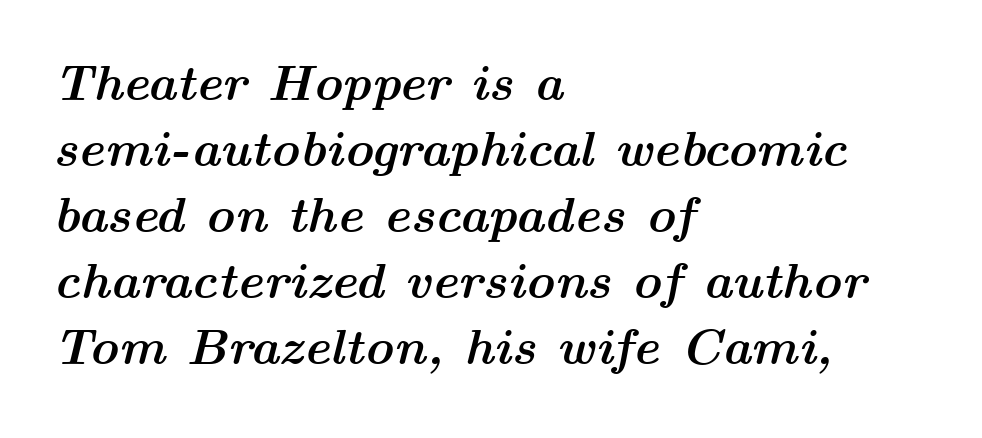
Q: Is the text bold? A: Yes.
Q: Is the text italic (slanted)? A: Yes, it leans right by about 14 degrees.
Q: Is the text underlined? A: No.
Q: How is the paragraph aligned? A: Left-aligned.
Q: Is the spacing between letters normal or unusually wide? A: Normal.
Q: Is the spacing between lines tight, normal or loose? A: Normal.
Q: Width (condensed, normal, or wide)? A: Wide.
Q: Stroke contrast? A: Medium.
Q: x-height? A: Medium.
Q: Monospaced? A: No.
